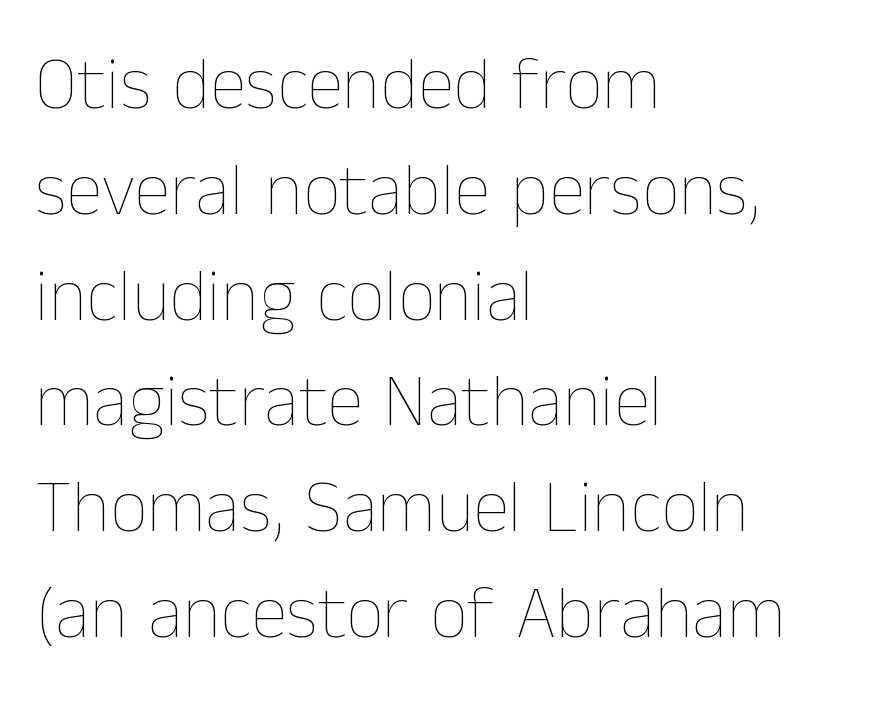
A clean baseline with only descenders dipping below it. A quiet, ordinary-to-light weight characterises the typeface. The tracking reads as untouched default to a designer's eye. Regular leading. Upright lettering throughout. Note the varied advance widths — an 'i' is clearly narrower than an 'm'.
